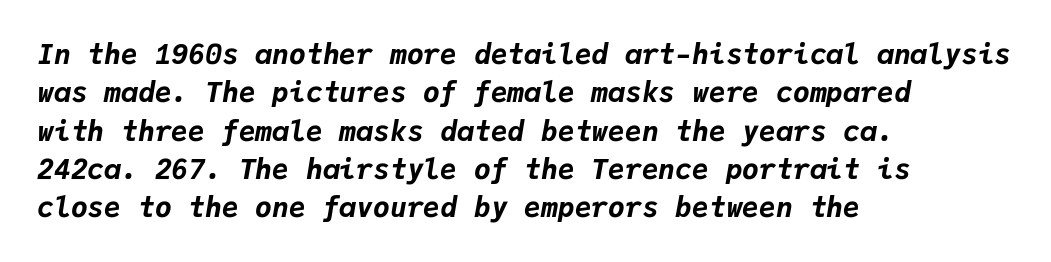
{"italic": "yes", "lean": "right", "slant_degrees": 9, "bold": "yes", "weight": "bold", "width": "normal", "stroke_contrast": "low", "x_height": "medium", "monospaced": "yes", "underline": "no", "align": "left", "line_spacing": "normal", "line_spacing_ratio": 1.37, "letter_spacing": "normal", "letter_spacing_em": 0.0, "glyph_px": 28}
